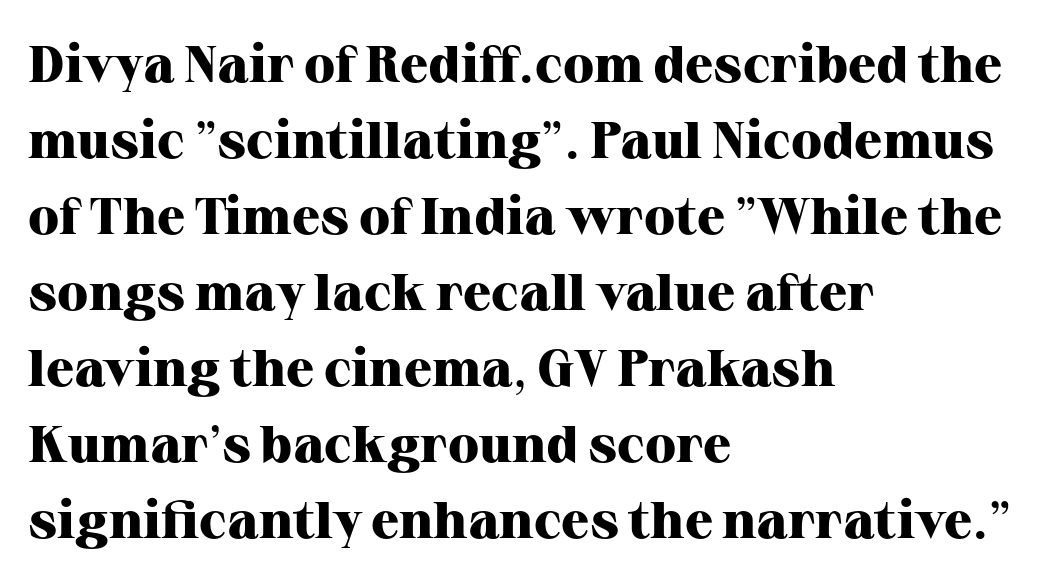
{"serif": "yes", "italic": "no", "bold": "yes", "weight": "heavy", "width": "normal", "stroke_contrast": "high", "x_height": "medium", "monospaced": "no", "underline": "no", "align": "left", "line_spacing": "normal", "line_spacing_ratio": 1.46, "letter_spacing": "normal", "letter_spacing_em": 0.0, "glyph_px": 52}
